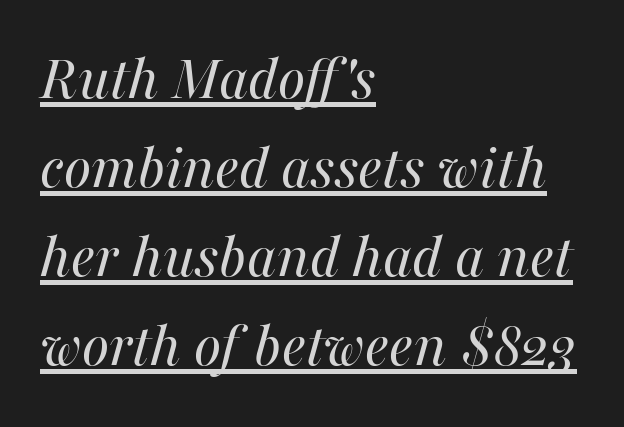
{"italic": "yes", "lean": "right", "slant_degrees": 16, "bold": "no", "weight": "regular", "width": "normal", "stroke_contrast": "medium", "x_height": "medium", "monospaced": "no", "underline": "yes", "align": "left", "line_spacing": "normal", "line_spacing_ratio": 1.37, "letter_spacing": "normal", "letter_spacing_em": 0.0, "glyph_px": 65}
